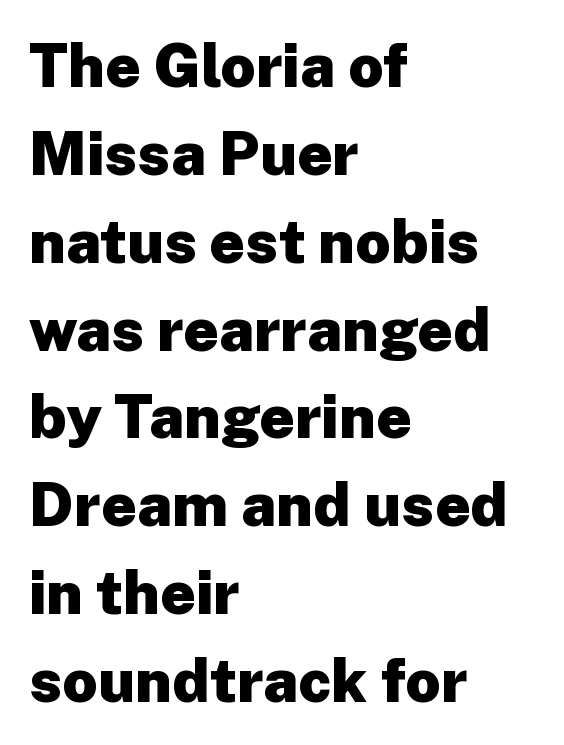
The image shows 61 px heavy sans-serif type, upright; set left-aligned, normal line spacing (1.44x), normal letter spacing, not underlined; low stroke contrast and a medium x-height.
